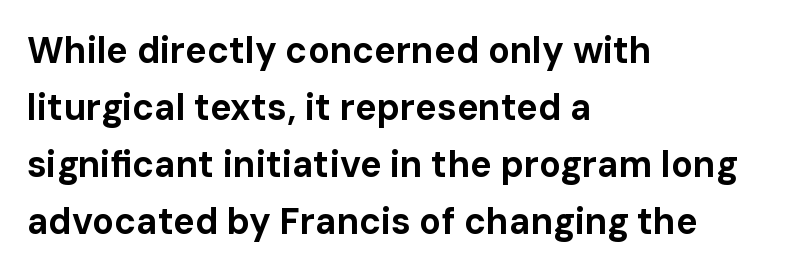
The image shows 36 px bold sans-serif type, upright; set left-aligned, normal line spacing (1.58x), normal letter spacing, not underlined; low stroke contrast and a medium x-height.
